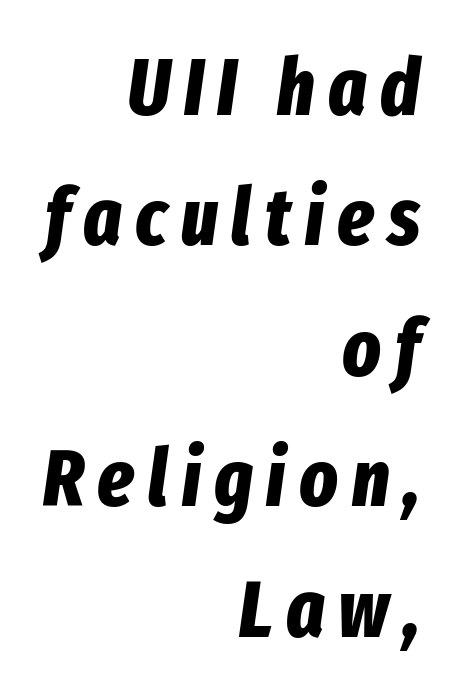
{"italic": "yes", "lean": "right", "slant_degrees": 8, "bold": "yes", "weight": "bold", "width": "condensed", "stroke_contrast": "low", "x_height": "medium", "monospaced": "no", "underline": "no", "align": "right", "line_spacing": "normal", "line_spacing_ratio": 1.63, "glyph_px": 80}
